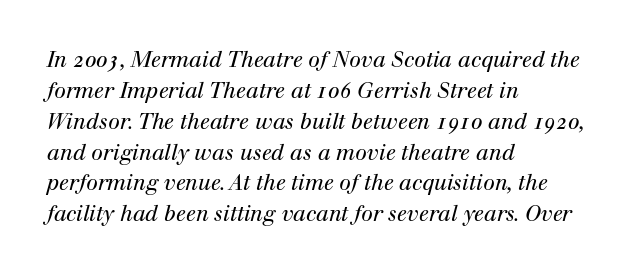
The image shows 21 px text type, italic (leaning right); set left-aligned, normal line spacing (1.47x), normal letter spacing, not underlined.
